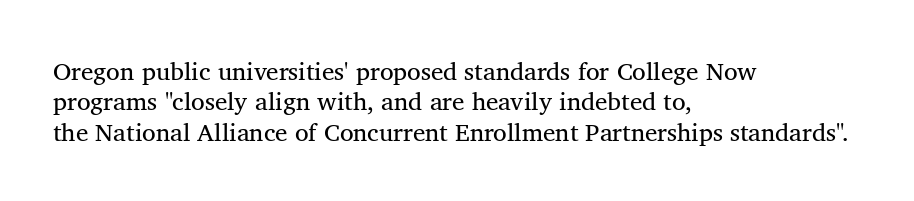
Q: Is the text bold? A: No.
Q: Is the text italic (slanted)? A: No, it is upright.
Q: Is the text underlined? A: No.
Q: How is the paragraph aligned? A: Left-aligned.
Q: Is the spacing between letters normal or unusually wide? A: Normal.
